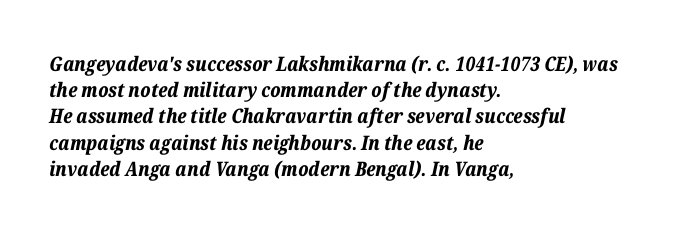
{"italic": "yes", "lean": "right", "slant_degrees": 12, "bold": "yes", "underline": "no", "align": "left", "line_spacing": "normal", "line_spacing_ratio": 1.31, "letter_spacing": "normal", "letter_spacing_em": 0.0, "glyph_px": 20}
